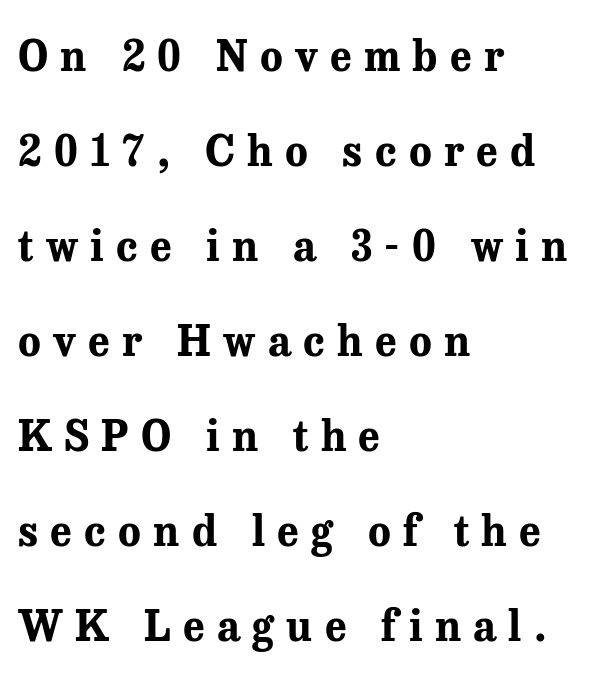
The image shows 42 px bold serif type, upright; set left-aligned, loose line spacing (2.26x), unusually wide letter spacing (+0.29 em), not underlined; medium stroke contrast and a medium x-height.
